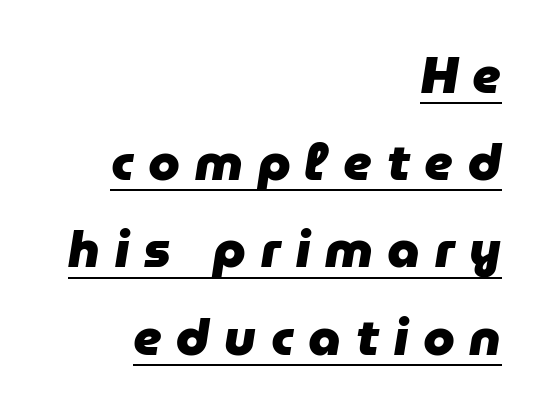
Q: Is the text bold? A: Yes.
Q: Is the text italic (slanted)? A: Yes, it leans right by about 9 degrees.
Q: Is the text underlined? A: Yes.
Q: How is the paragraph aligned? A: Right-aligned.
Q: Is the spacing between letters normal or unusually wide? A: Unusually wide.
Q: Width (condensed, normal, or wide)? A: Normal.
Q: Stroke contrast? A: Low.
Q: x-height? A: Medium.
Q: Monospaced? A: No.
